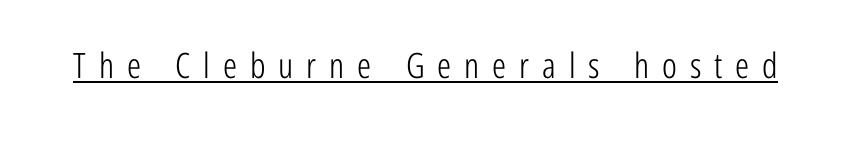
Q: Is the text bold? A: No.
Q: Is the text italic (slanted)? A: No, it is upright.
Q: Is the typeface a serif or a sans-serif typeface? A: Sans-serif.
Q: Is the text underlined? A: Yes.
Q: Is the spacing between letters normal or unusually wide? A: Unusually wide.
Q: Width (condensed, normal, or wide)? A: Condensed.
Q: Stroke contrast? A: Low.
Q: x-height? A: Medium.
Q: Monospaced? A: No.
